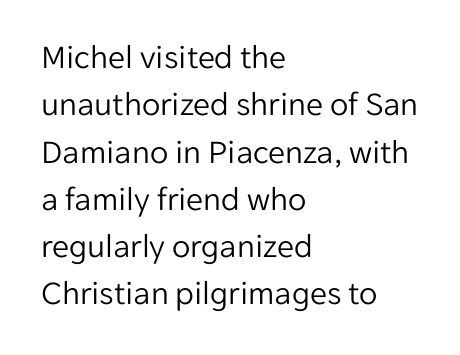
The image shows 34 px light sans-serif type, upright; set left-aligned, normal line spacing (1.39x), normal letter spacing, not underlined; low stroke contrast and a medium x-height.
